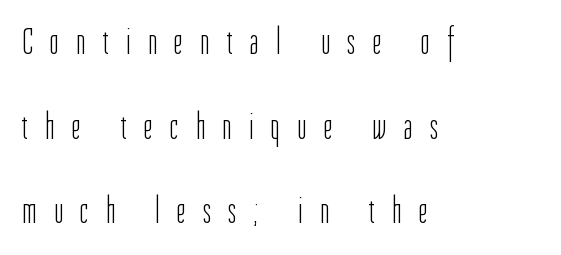
This is the regular roman posture of the typeface. The paragraph shown leans on its left margin. Leading: increased. The letters advance in unequal steps, a hallmark of proportional type. To sum up the face: it is a sans, with no serifs.
